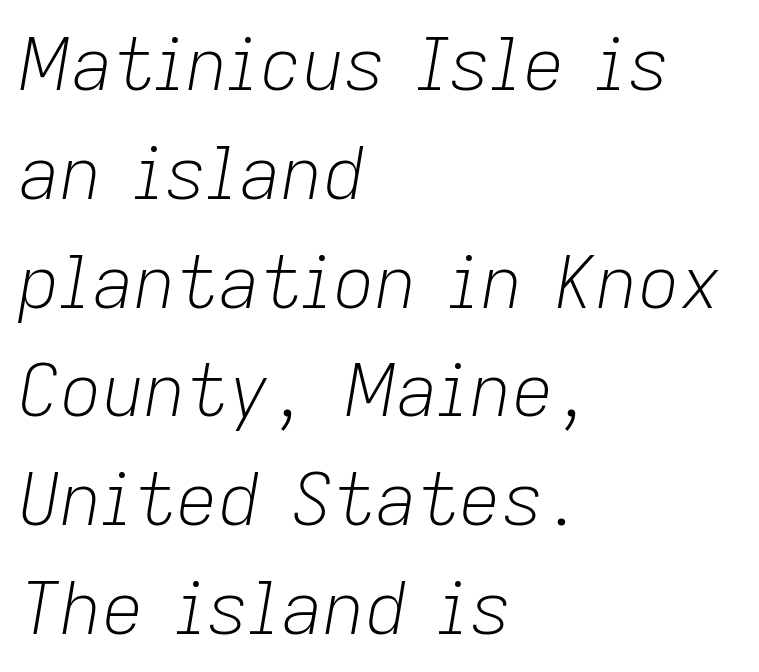
{"italic": "yes", "lean": "right", "slant_degrees": 9, "bold": "no", "weight": "light", "width": "normal", "stroke_contrast": "low", "x_height": "medium", "monospaced": "no", "underline": "no", "align": "left", "line_spacing": "normal", "line_spacing_ratio": 1.49, "letter_spacing": "normal", "letter_spacing_em": 0.0, "glyph_px": 73}
